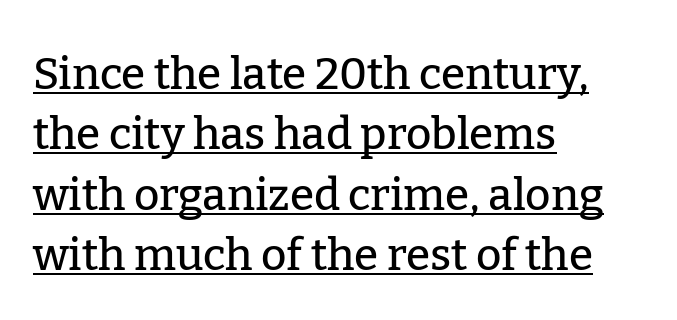
The image shows 44 px serif type, upright; set left-aligned, normal line spacing (1.37x), normal letter spacing, underlined; low stroke contrast and a medium x-height.
